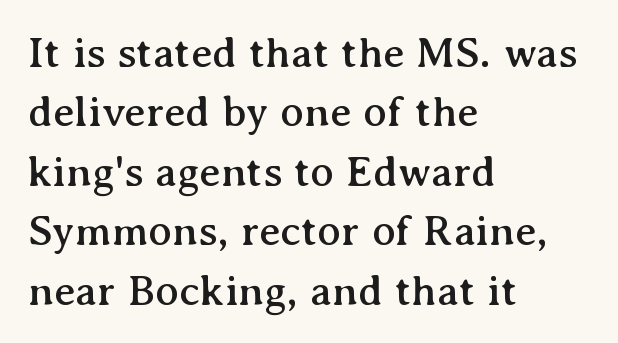
{"serif": "yes", "italic": "no", "width": "normal", "stroke_contrast": "medium", "x_height": "medium", "monospaced": "no", "underline": "no", "align": "left", "line_spacing": "normal", "line_spacing_ratio": 1.35, "letter_spacing": "normal", "letter_spacing_em": 0.0, "glyph_px": 44}
